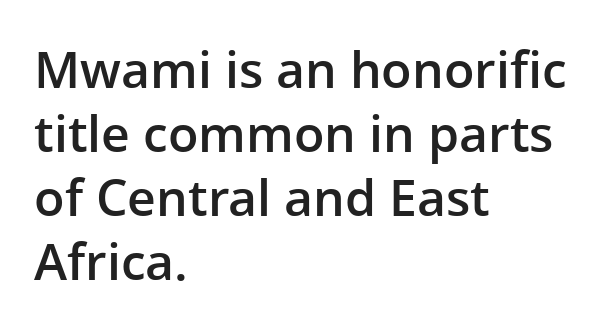
Q: Is the text bold? A: Semi-bold.
Q: Is the text italic (slanted)? A: No, it is upright.
Q: Is the typeface a serif or a sans-serif typeface? A: Sans-serif.
Q: Is the text underlined? A: No.
Q: How is the paragraph aligned? A: Left-aligned.
Q: Is the spacing between letters normal or unusually wide? A: Normal.
Q: Is the spacing between lines tight, normal or loose? A: Normal.
Q: Width (condensed, normal, or wide)? A: Normal.
Q: Stroke contrast? A: Low.
Q: x-height? A: Medium.
Q: Monospaced? A: No.
